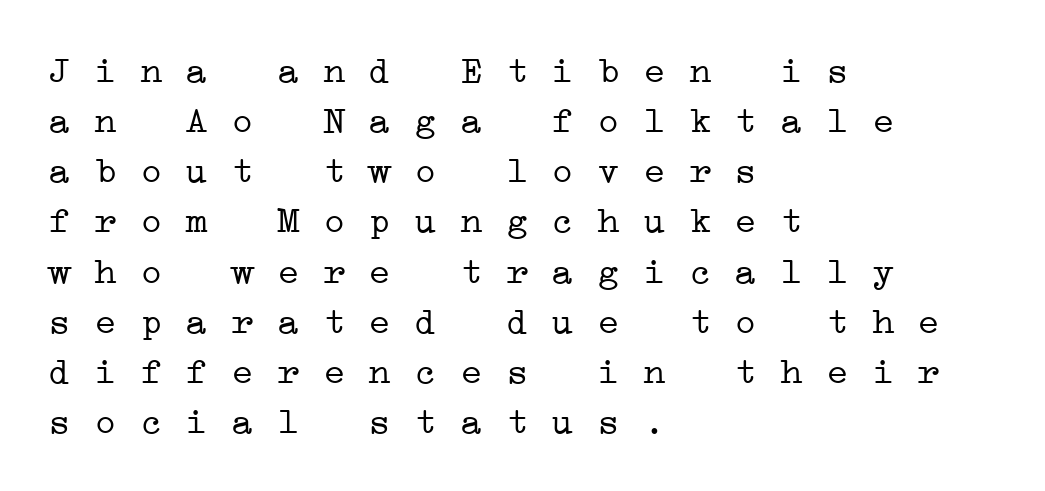
The image shows 38 px light, wide serif type, monospaced; set left-aligned, normal line spacing (1.32x), normal letter spacing, not underlined; low stroke contrast and a medium x-height.
